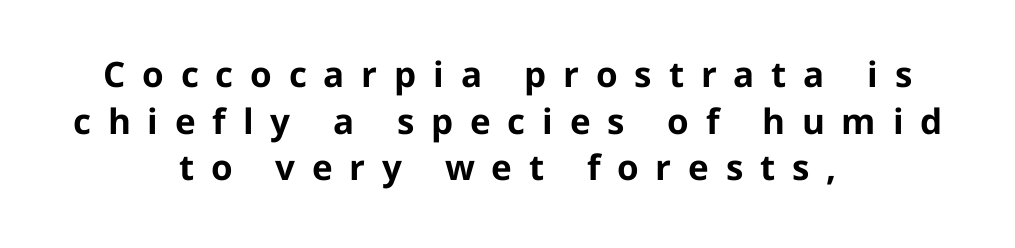
{"serif": "no", "italic": "no", "bold": "yes", "weight": "bold", "width": "normal", "stroke_contrast": "low", "x_height": "medium", "monospaced": "no", "underline": "no", "align": "center", "line_spacing": "normal", "line_spacing_ratio": 1.33, "letter_spacing": "wide", "letter_spacing_em": 0.48, "glyph_px": 35}
